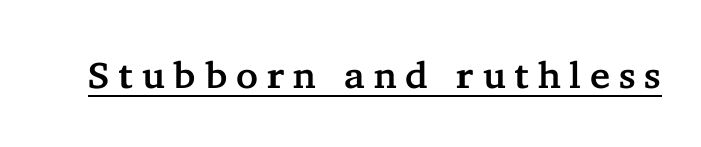
No italicization has been applied; the sample stays upright. Observe the wide spacing: letters keep a clear distance from each other. This sample uses a serif face. Compared with undecorated copy, this sample adds a rule below the words. Spacing verdict: proportional, widths tailored to each character.
